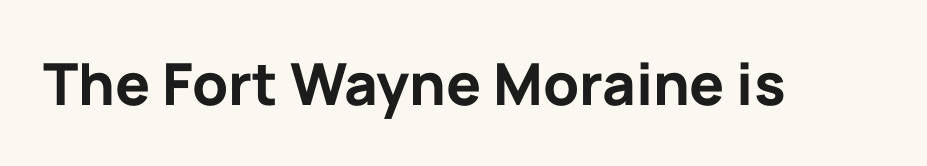
The image shows 58 px bold sans-serif type, upright; set normal letter spacing, not underlined; low stroke contrast and a medium x-height.
